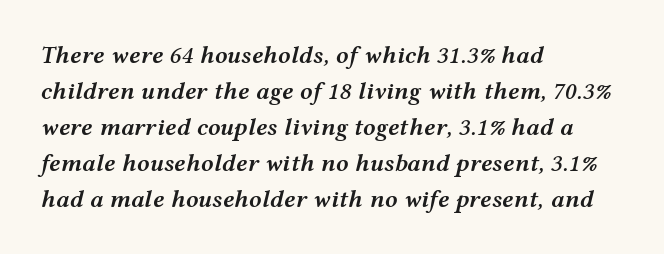
{"italic": "yes", "lean": "right", "slant_degrees": 12, "bold": "semi", "underline": "no", "align": "left", "line_spacing": "normal", "line_spacing_ratio": 1.44, "letter_spacing": "normal", "letter_spacing_em": 0.0, "glyph_px": 25}
